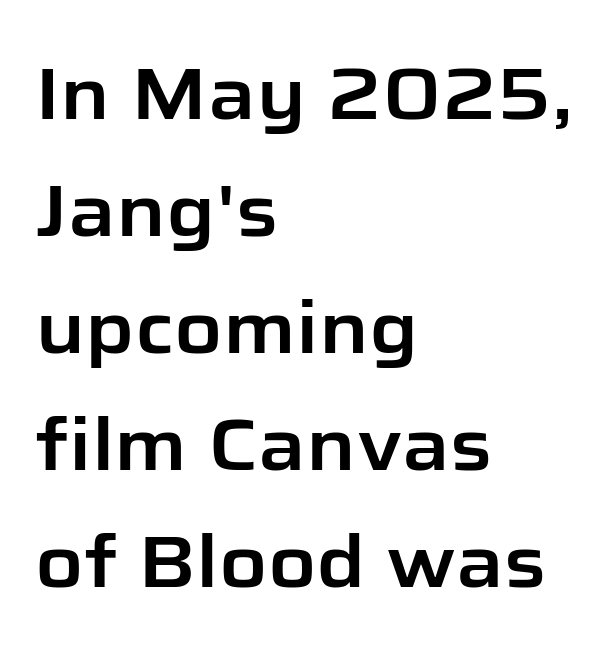
Rule under the text: the space is simply empty. Stroke terminals: plain, sans-serif. Reading down the column, the eye jumps a familiar distance to each next line. How are the letters spaced? Ordinarily, with no added tracking. A classic flush-left, rag-right setting is used for this passage.
